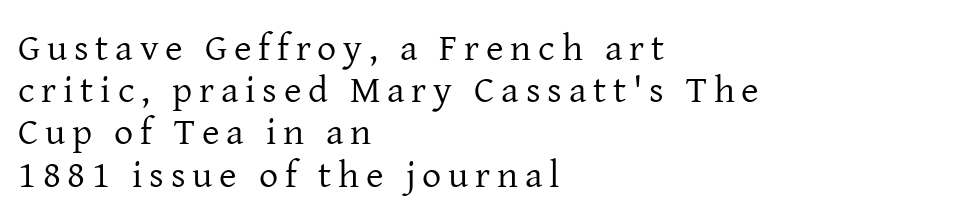
Q: Is the text bold? A: No.
Q: Is the text italic (slanted)? A: No, it is upright.
Q: Is the typeface a serif or a sans-serif typeface? A: Serif.
Q: Is the text underlined? A: No.
Q: How is the paragraph aligned? A: Left-aligned.
Q: Is the spacing between lines tight, normal or loose? A: Tight.
Q: Width (condensed, normal, or wide)? A: Normal.
Q: Stroke contrast? A: Low.
Q: x-height? A: Medium.
Q: Monospaced? A: No.
